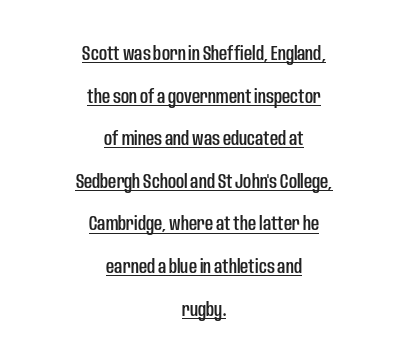
Q: Is the text italic (slanted)? A: No, it is upright.
Q: Is the text underlined? A: Yes.
Q: How is the paragraph aligned? A: Centered.
Q: Is the spacing between letters normal or unusually wide? A: Normal.
Q: Is the spacing between lines tight, normal or loose? A: Loose.
